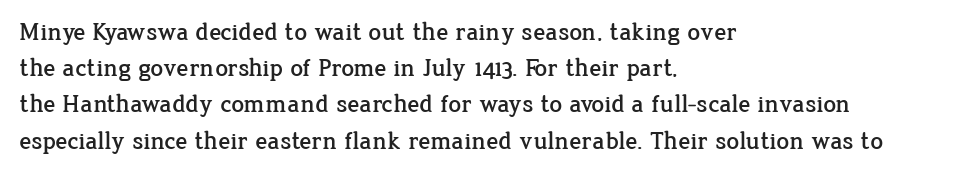
This sample keeps an unexceptional amount of space between lines. Characters follow at the spacing the type designer built in. Leftover space on each line is placed entirely after the last word. Nobody drew a line under any word here. The font's upright variant was chosen for this text.
